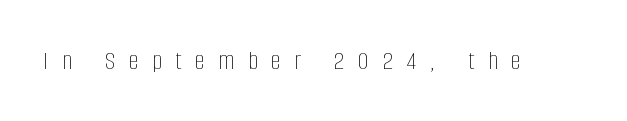
Q: Is the text bold? A: No.
Q: Is the text italic (slanted)? A: No, it is upright.
Q: Is the text underlined? A: No.
Q: Is the spacing between letters normal or unusually wide? A: Unusually wide.
Q: Width (condensed, normal, or wide)? A: Condensed.
Q: Stroke contrast? A: Low.
Q: x-height? A: Large.
Q: Monospaced? A: No.
